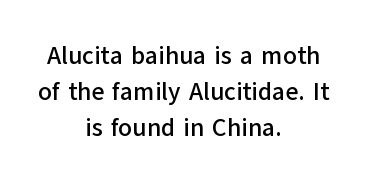
Honestly, there is no underline to notice here at all. Each new line begins a customary step beneath the previous one. The setting favours the middle, as headings and verse often do. Students, note that the glyphs here touch the page at normal intervals. If you drew a line through each stem, it would be perfectly vertical.
